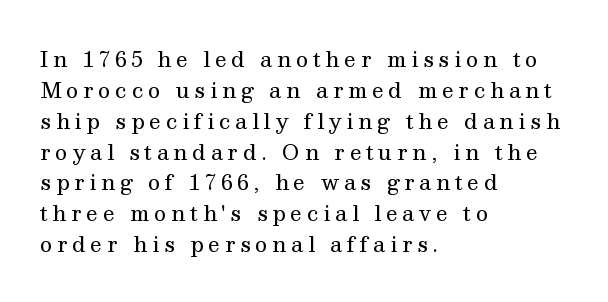
Q: Is the text bold? A: No.
Q: Is the text italic (slanted)? A: No, it is upright.
Q: Is the text underlined? A: No.
Q: How is the paragraph aligned? A: Left-aligned.
Q: Is the spacing between letters normal or unusually wide? A: Unusually wide.
Q: Is the spacing between lines tight, normal or loose? A: Normal.
